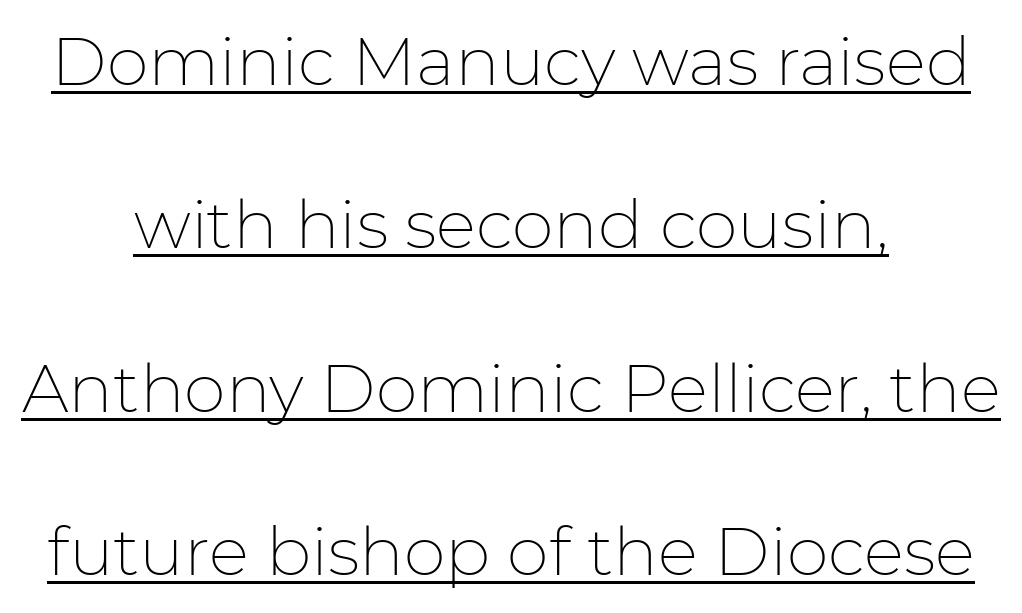
{"serif": "no", "italic": "no", "bold": "no", "weight": "thin", "width": "normal", "stroke_contrast": "low", "x_height": "medium", "monospaced": "no", "underline": "yes", "align": "center", "line_spacing": "loose", "line_spacing_ratio": 2.44, "letter_spacing": "normal", "letter_spacing_em": 0.0, "glyph_px": 67}
